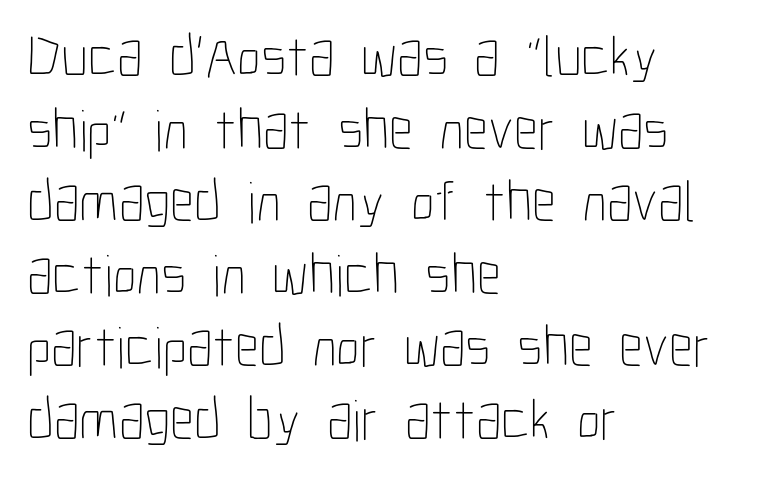
{"italic": "no", "bold": "no", "weight": "thin", "width": "condensed", "stroke_contrast": "low", "x_height": "medium", "monospaced": "no", "underline": "no", "align": "left", "line_spacing_ratio": 1.23, "letter_spacing": "normal", "letter_spacing_em": 0.0, "glyph_px": 59}
